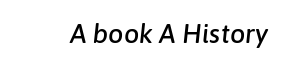
The image shows 27 px text type, italic (leaning right); set normal letter spacing, not underlined.
